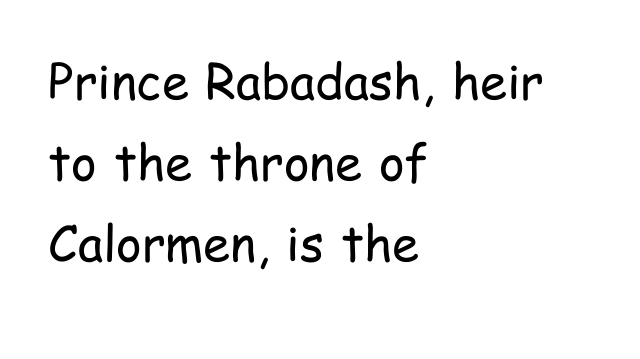
Q: Is the text bold? A: No.
Q: Is the text italic (slanted)? A: No, it is upright.
Q: Is the typeface a serif or a sans-serif typeface? A: Sans-serif.
Q: Is the text underlined? A: No.
Q: How is the paragraph aligned? A: Left-aligned.
Q: Is the spacing between letters normal or unusually wide? A: Normal.
Q: Is the spacing between lines tight, normal or loose? A: Normal.
Q: Width (condensed, normal, or wide)? A: Condensed.
Q: Stroke contrast? A: Low.
Q: x-height? A: Medium.
Q: Monospaced? A: No.
